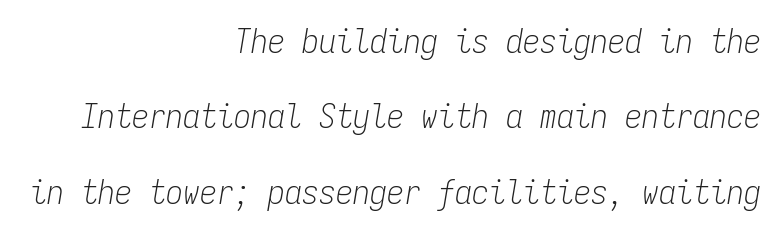
Q: Is the text bold? A: No.
Q: Is the text italic (slanted)? A: Yes, it leans right by about 9 degrees.
Q: Is the text underlined? A: No.
Q: How is the paragraph aligned? A: Right-aligned.
Q: Is the spacing between letters normal or unusually wide? A: Normal.
Q: Is the spacing between lines tight, normal or loose? A: Loose.
Q: Width (condensed, normal, or wide)? A: Condensed.
Q: Stroke contrast? A: Low.
Q: x-height? A: Medium.
Q: Monospaced? A: Yes.
